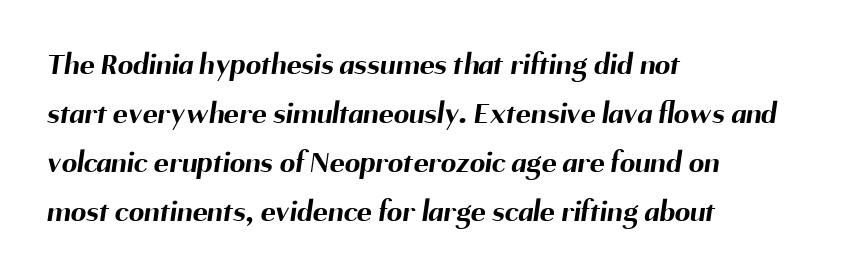
{"serif": "no", "bold": "yes", "weight": "bold", "width": "normal", "stroke_contrast": "medium", "x_height": "medium", "monospaced": "no", "underline": "no", "align": "left", "line_spacing": "normal", "line_spacing_ratio": 1.58, "letter_spacing": "normal", "letter_spacing_em": 0.0, "glyph_px": 31}
